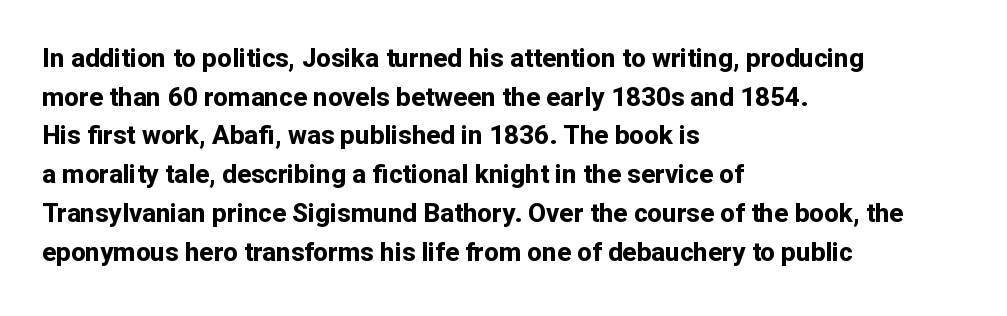
{"italic": "no", "bold": "yes", "underline": "no", "align": "left", "line_spacing": "normal", "line_spacing_ratio": 1.49, "letter_spacing": "normal", "letter_spacing_em": 0.0, "glyph_px": 26}
